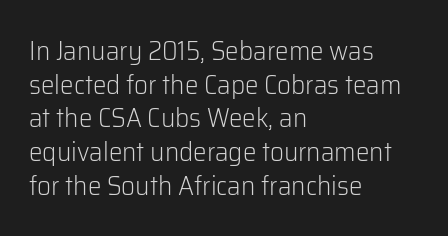
The image shows 27 px text type, upright; set left-aligned, normal line spacing (1.25x), normal letter spacing, not underlined.
